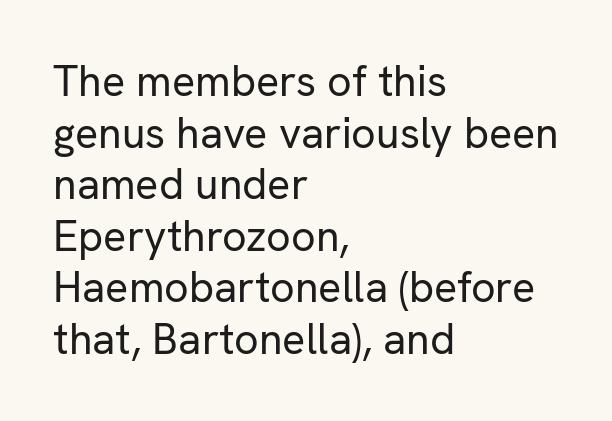
The image shows 43 px regular-weight sans-serif type, upright; set left-aligned, line spacing 1.2x, normal letter spacing, not underlined; low stroke contrast and a medium x-height.
